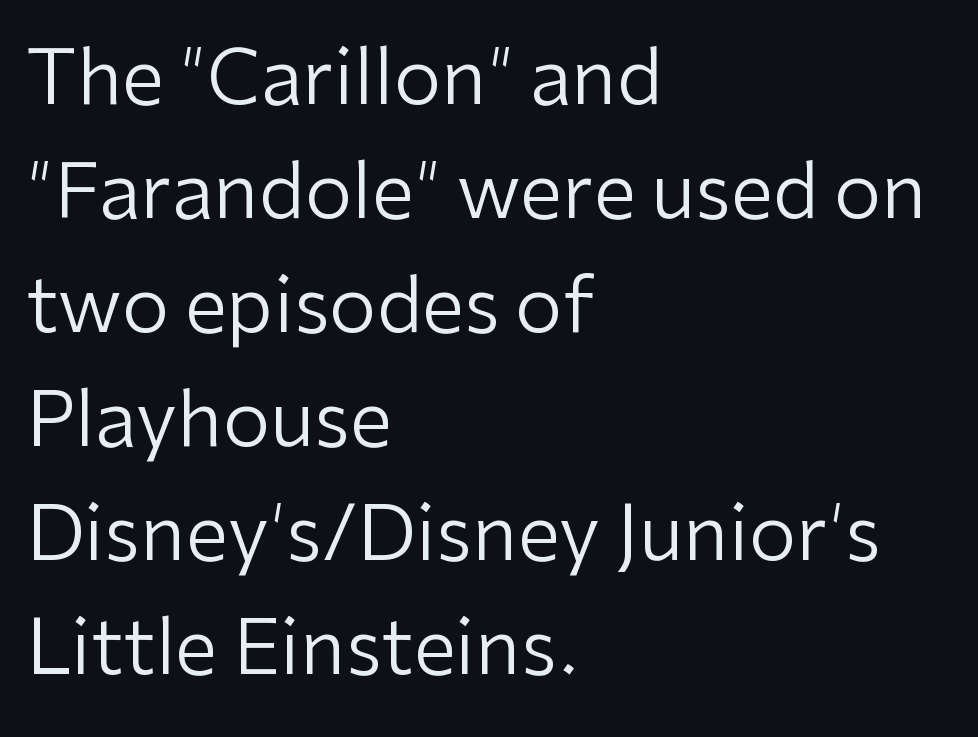
Q: Is the text bold? A: No.
Q: Is the text italic (slanted)? A: No, it is upright.
Q: Is the typeface a serif or a sans-serif typeface? A: Sans-serif.
Q: Is the text underlined? A: No.
Q: How is the paragraph aligned? A: Left-aligned.
Q: Is the spacing between letters normal or unusually wide? A: Normal.
Q: Is the spacing between lines tight, normal or loose? A: Normal.
Q: Width (condensed, normal, or wide)? A: Normal.
Q: Stroke contrast? A: Low.
Q: x-height? A: Medium.
Q: Monospaced? A: No.
